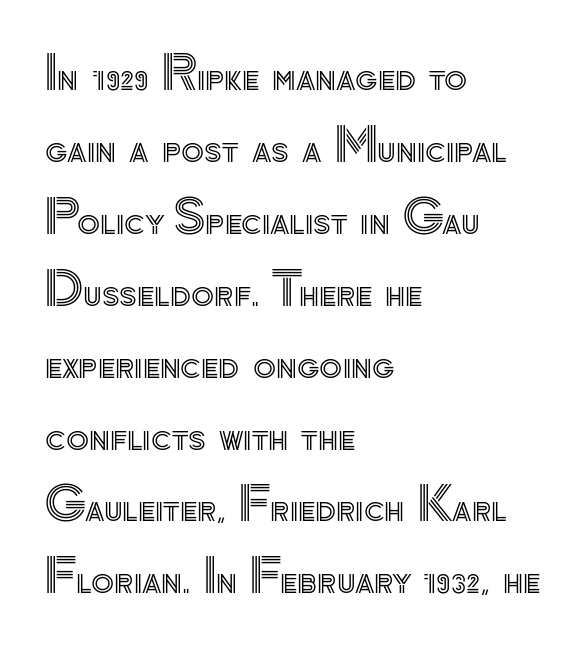
{"italic": "no", "width": "normal", "x_height": "small", "monospaced": "no", "underline": "no", "align": "left", "line_spacing": "normal", "line_spacing_ratio": 1.53, "letter_spacing": "normal", "letter_spacing_em": 0.0, "glyph_px": 47}
